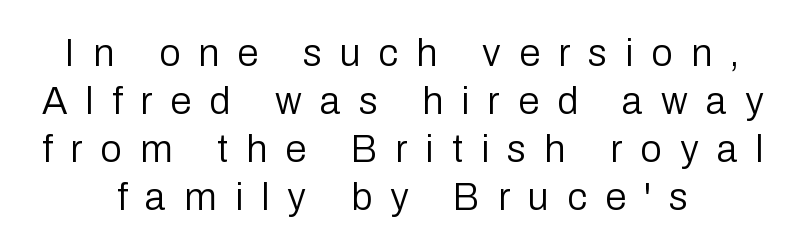
{"serif": "no", "italic": "no", "bold": "no", "weight": "regular", "width": "normal", "stroke_contrast": "low", "x_height": "medium", "monospaced": "no", "underline": "no", "align": "center", "line_spacing": "normal", "line_spacing_ratio": 1.26, "letter_spacing": "wide", "letter_spacing_em": 0.48, "glyph_px": 38}
